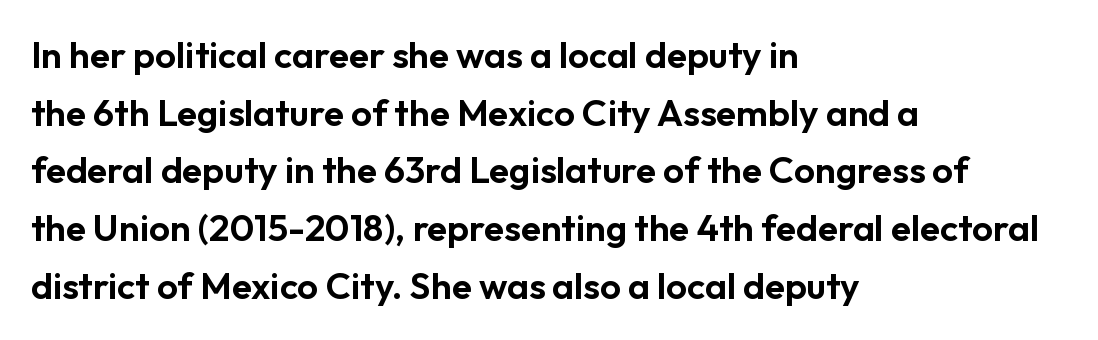
Q: Is the text italic (slanted)? A: No, it is upright.
Q: Is the typeface a serif or a sans-serif typeface? A: Sans-serif.
Q: Is the text underlined? A: No.
Q: How is the paragraph aligned? A: Left-aligned.
Q: Is the spacing between letters normal or unusually wide? A: Normal.
Q: Is the spacing between lines tight, normal or loose? A: Normal.
Q: Width (condensed, normal, or wide)? A: Normal.
Q: Stroke contrast? A: Low.
Q: x-height? A: Medium.
Q: Monospaced? A: No.
